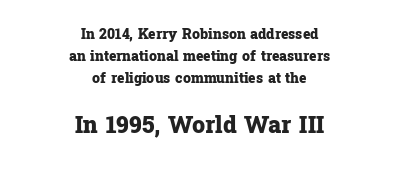
These lines were composed using upright roman letters. The rendering uses a bold face; every stroke is thick and dark. Look at the tracking — it's just the regular setting, nothing added. A bare baseline throughout the passage. One-word summary of the alignment: center.
